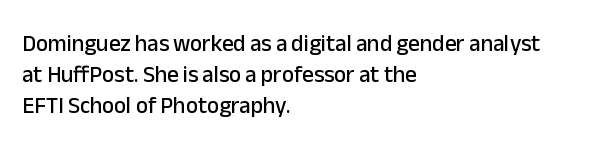
Q: Is the text italic (slanted)? A: No, it is upright.
Q: Is the text underlined? A: No.
Q: How is the paragraph aligned? A: Left-aligned.
Q: Is the spacing between letters normal or unusually wide? A: Normal.
Q: Is the spacing between lines tight, normal or loose? A: Normal.
